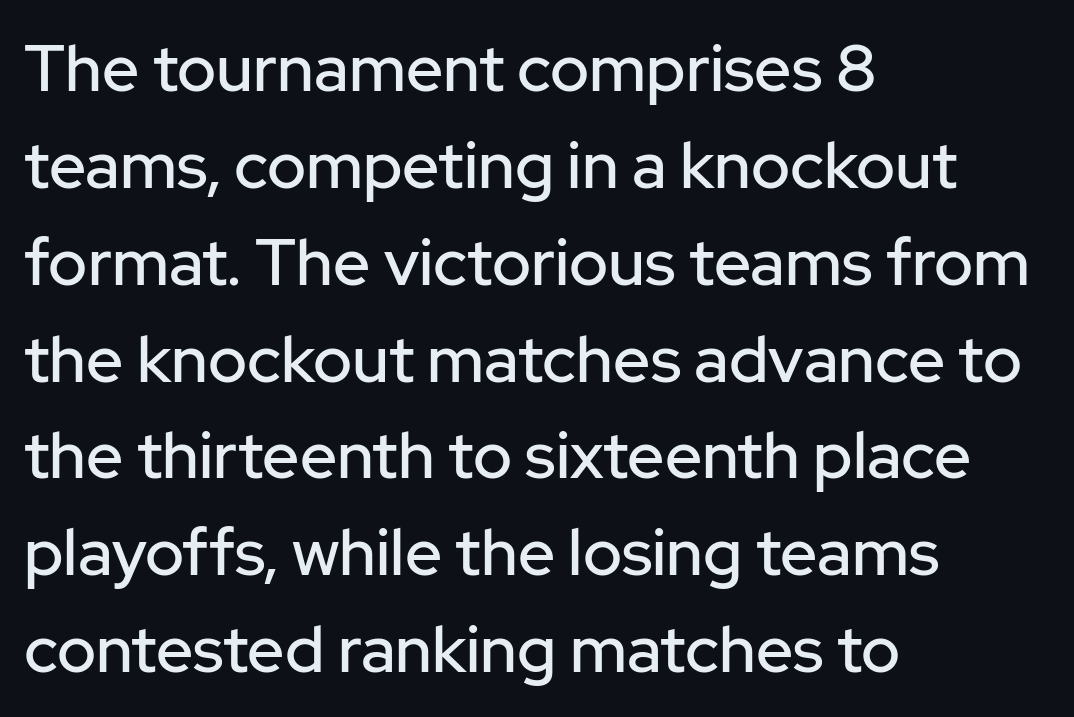
Q: Is the text italic (slanted)? A: No, it is upright.
Q: Is the typeface a serif or a sans-serif typeface? A: Sans-serif.
Q: Is the text underlined? A: No.
Q: How is the paragraph aligned? A: Left-aligned.
Q: Is the spacing between letters normal or unusually wide? A: Normal.
Q: Is the spacing between lines tight, normal or loose? A: Normal.
Q: Width (condensed, normal, or wide)? A: Normal.
Q: Stroke contrast? A: Low.
Q: x-height? A: Medium.
Q: Monospaced? A: No.
